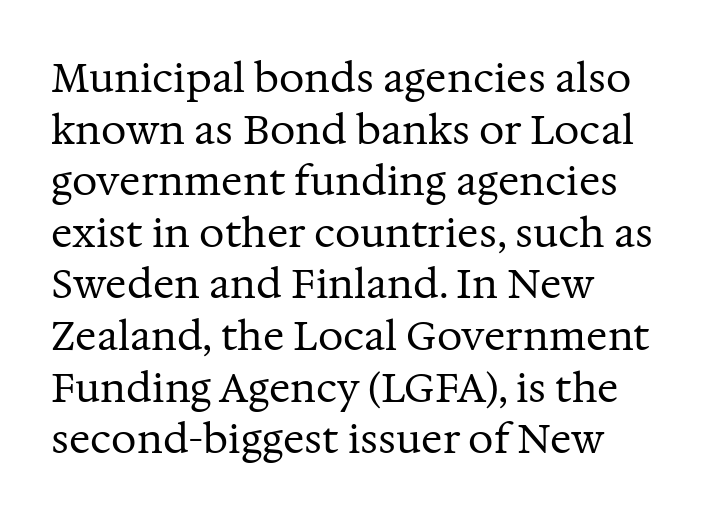
The characters display serif detailing at their extremities. Proportional: the letters do not fall into vertical columns. A typesetter would mark this as roman, not italic. Leading matches the norm, producing a regular column. Is the letter spacing exaggerated? No — it looks like the ordinary default.
